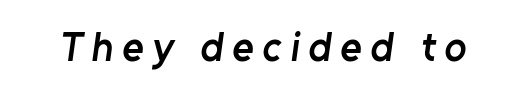
The image shows 41 px semibold sans-serif type; set unusually wide letter spacing (+0.21 em), not underlined; low stroke contrast and a medium x-height.
